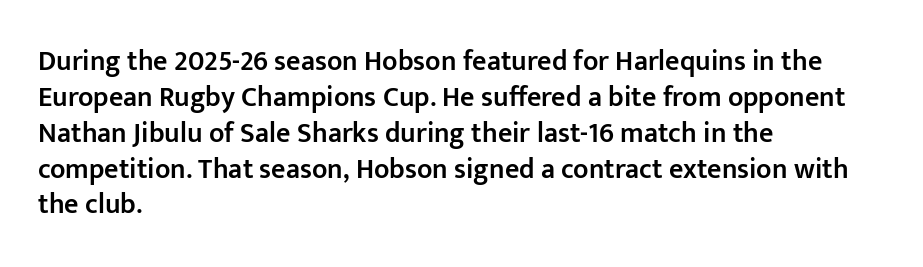
The image shows 28 px semibold sans-serif type, upright; set left-aligned, normal line spacing (1.28x), normal letter spacing, not underlined; low stroke contrast and a medium x-height.
